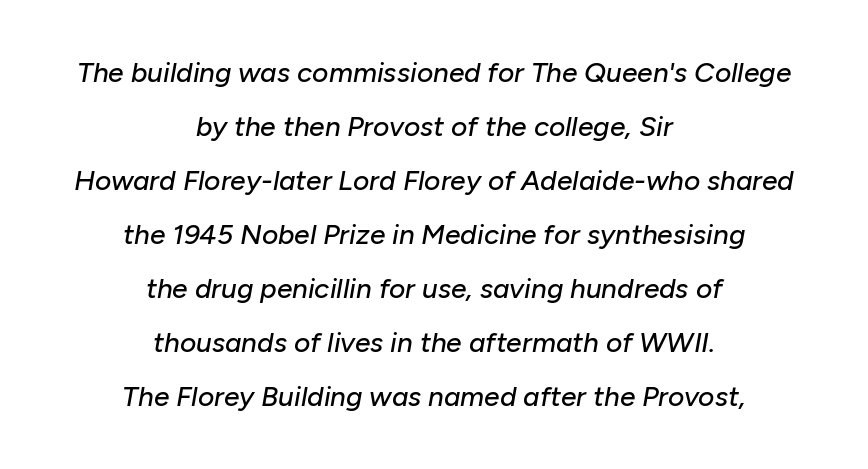
The image shows 28 px text type, italic (leaning right); set centered, loose line spacing (1.93x), normal letter spacing, not underlined; low stroke contrast and a medium x-height.
